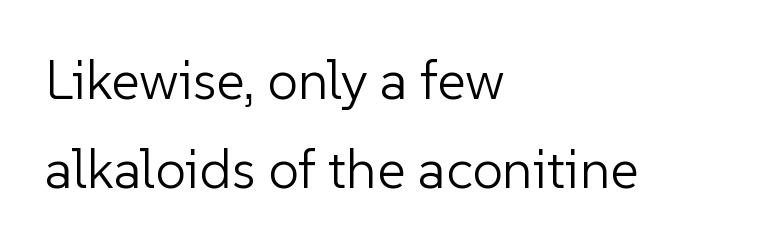
Q: Is the text bold? A: No.
Q: Is the text italic (slanted)? A: No, it is upright.
Q: Is the typeface a serif or a sans-serif typeface? A: Sans-serif.
Q: Is the text underlined? A: No.
Q: How is the paragraph aligned? A: Left-aligned.
Q: Is the spacing between letters normal or unusually wide? A: Normal.
Q: Is the spacing between lines tight, normal or loose? A: Normal.
Q: Width (condensed, normal, or wide)? A: Normal.
Q: Stroke contrast? A: Low.
Q: x-height? A: Medium.
Q: Monospaced? A: No.
